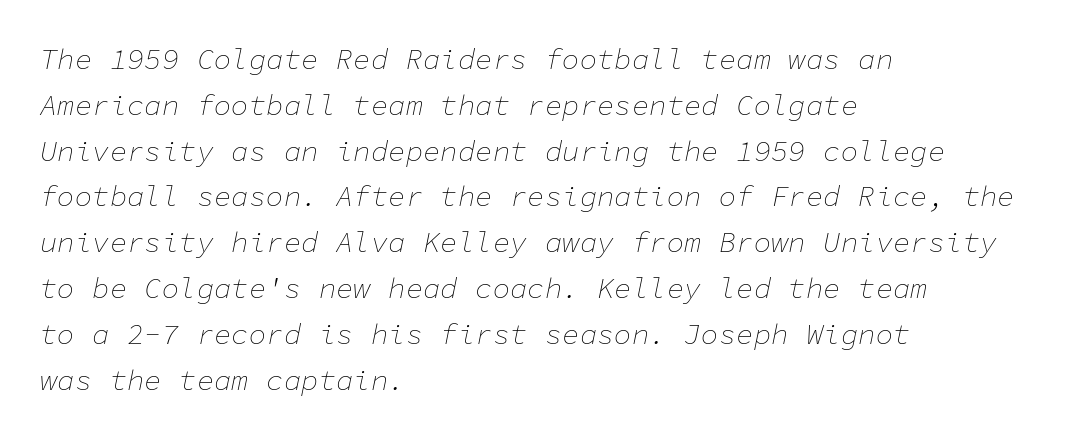
Q: Is the text bold? A: No.
Q: Is the text italic (slanted)? A: Yes, it leans right by about 11 degrees.
Q: Is the text underlined? A: No.
Q: How is the paragraph aligned? A: Left-aligned.
Q: Is the spacing between letters normal or unusually wide? A: Normal.
Q: Is the spacing between lines tight, normal or loose? A: Normal.
Q: Width (condensed, normal, or wide)? A: Normal.
Q: Stroke contrast? A: Low.
Q: x-height? A: Medium.
Q: Monospaced? A: Yes.
